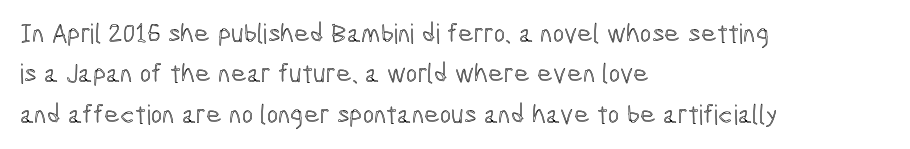
Q: Is the text italic (slanted)? A: No, it is upright.
Q: Is the text underlined? A: No.
Q: How is the paragraph aligned? A: Left-aligned.
Q: Is the spacing between letters normal or unusually wide? A: Normal.
Q: Is the spacing between lines tight, normal or loose? A: Normal.
